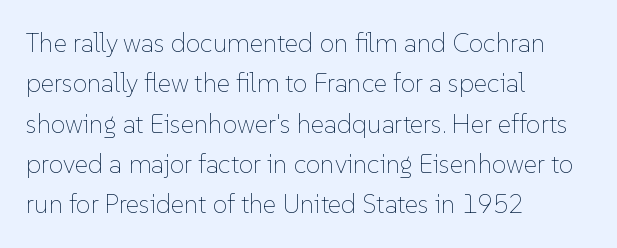
The image shows 26 px text type, upright; set left-aligned, normal line spacing (1.55x), normal letter spacing, not underlined.
